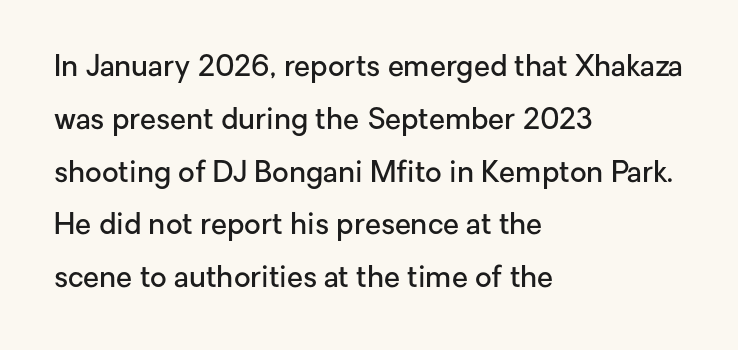
Weight: semibold (demi). Unlike italic type, these characters show no tilt at all. The face used here is proportionally spaced, like ordinary book or web type. This sample uses plain, unmodified letter spacing.
